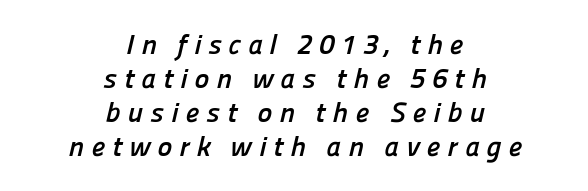
{"serif": "no", "bold": "yes", "weight": "semibold", "width": "normal", "stroke_contrast": "low", "x_height": "medium", "monospaced": "no", "underline": "no", "align": "center", "line_spacing_ratio": 1.22, "letter_spacing": "wide", "letter_spacing_em": 0.25, "glyph_px": 28}
